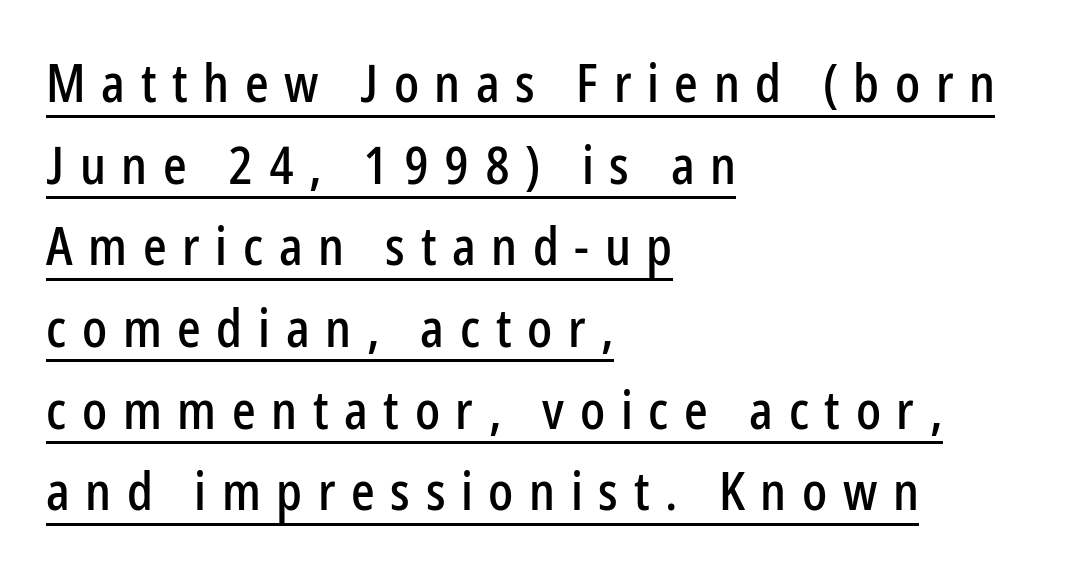
The image shows 52 px condensed sans-serif type, upright; set left-aligned, normal line spacing (1.57x), unusually wide letter spacing (+0.3 em), underlined; low stroke contrast and a medium x-height.
